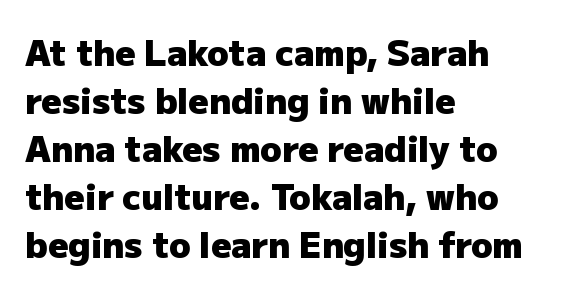
The image shows 35 px heavy sans-serif type, upright; set left-aligned, normal line spacing (1.37x), normal letter spacing, not underlined; low stroke contrast and a medium x-height.
